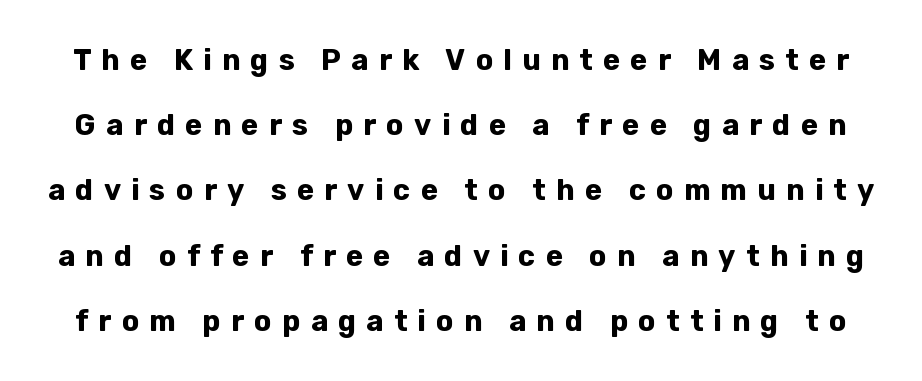
The image shows 29 px bold sans-serif type, upright; set loose line spacing (2.25x), unusually wide letter spacing (+0.35 em), not underlined; low stroke contrast and a medium x-height.
